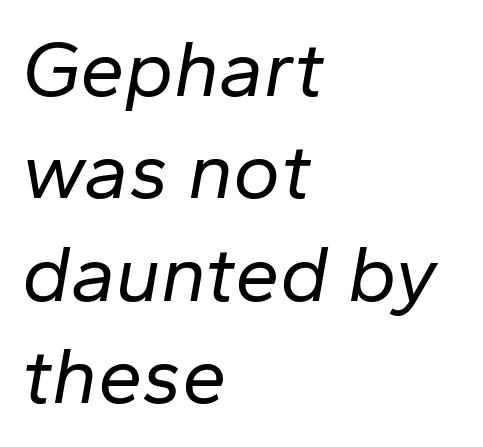
Q: Is the text bold? A: No.
Q: Is the text italic (slanted)? A: Yes, it leans right by about 10 degrees.
Q: Is the text underlined? A: No.
Q: How is the paragraph aligned? A: Left-aligned.
Q: Is the spacing between letters normal or unusually wide? A: Normal.
Q: Is the spacing between lines tight, normal or loose? A: Normal.
Q: Width (condensed, normal, or wide)? A: Normal.
Q: Stroke contrast? A: Low.
Q: x-height? A: Medium.
Q: Monospaced? A: No.
